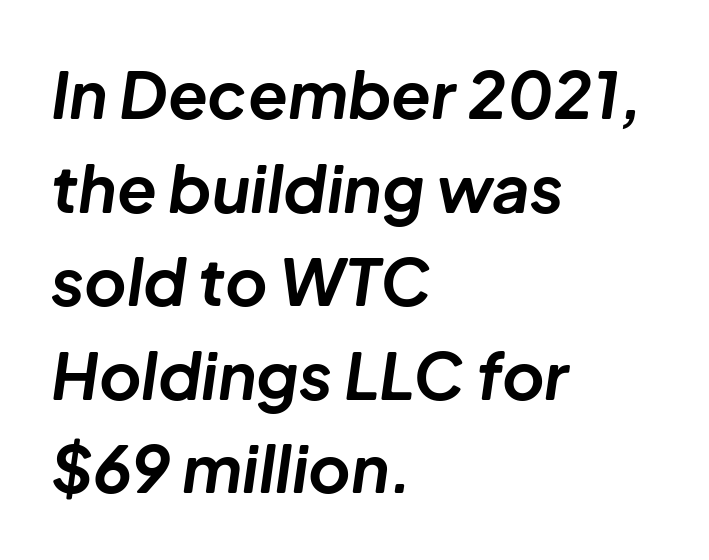
Is this a fixed-width face? No — the glyphs have proportional, varying widths. Rows of type keep a routine distance in the vertical direction. Decoration check: the copy has no underline. Glyph-to-glyph distance matches everyday printed text. A typesetter would mark this as italic. Strokes here are thick enough to call this a true bold.
